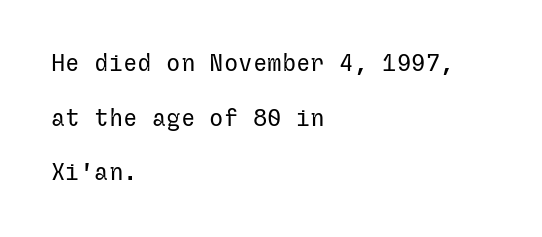
Q: Is the text bold? A: No.
Q: Is the text italic (slanted)? A: No, it is upright.
Q: Is the text underlined? A: No.
Q: How is the paragraph aligned? A: Left-aligned.
Q: Is the spacing between letters normal or unusually wide? A: Normal.
Q: Is the spacing between lines tight, normal or loose? A: Loose.
